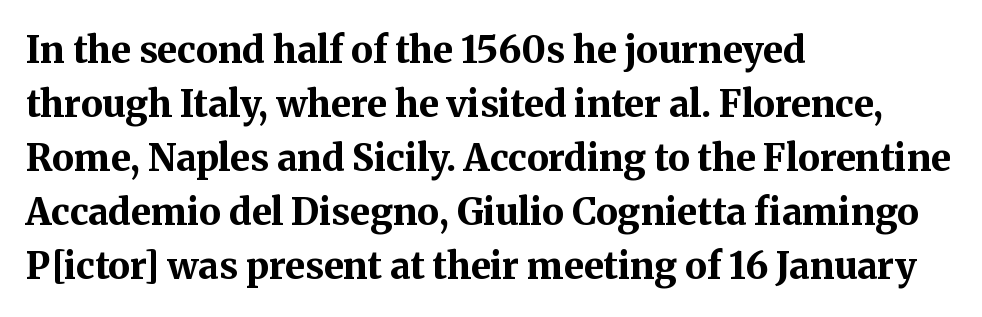
Q: Is the text bold? A: Yes.
Q: Is the text italic (slanted)? A: No, it is upright.
Q: Is the typeface a serif or a sans-serif typeface? A: Serif.
Q: Is the text underlined? A: No.
Q: How is the paragraph aligned? A: Left-aligned.
Q: Is the spacing between letters normal or unusually wide? A: Normal.
Q: Is the spacing between lines tight, normal or loose? A: Normal.
Q: Width (condensed, normal, or wide)? A: Normal.
Q: Stroke contrast? A: Medium.
Q: x-height? A: Medium.
Q: Monospaced? A: No.
